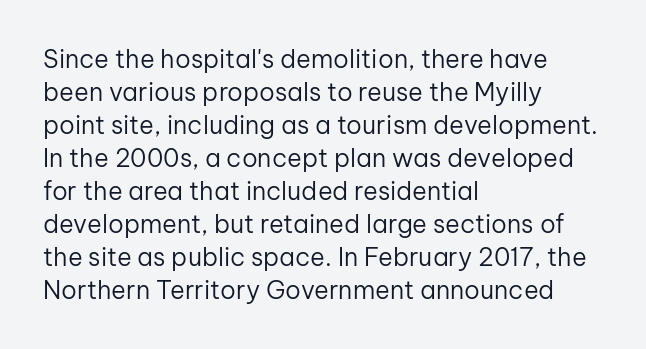
The image shows 25 px text type, upright; set left-aligned, normal line spacing (1.32x), normal letter spacing, not underlined.
